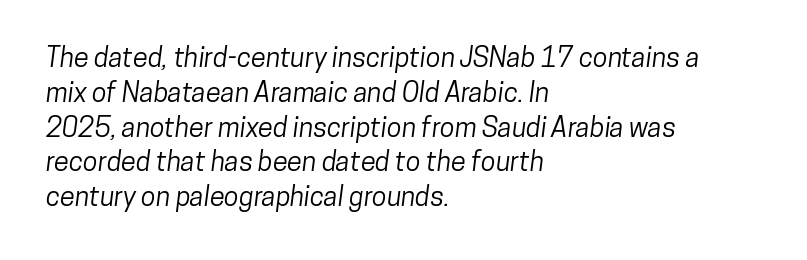
Only glyphs here, with clear space below each row. Students, note that the glyphs here touch the page at normal intervals. Regular leading. The ragged edge is on the right, which tells us the setting is flush left.
